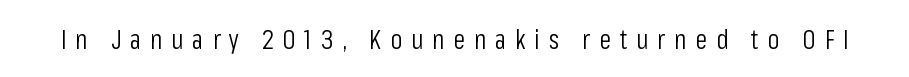
{"italic": "no", "bold": "no", "underline": "no", "letter_spacing": "wide", "letter_spacing_em": 0.33, "glyph_px": 27}
